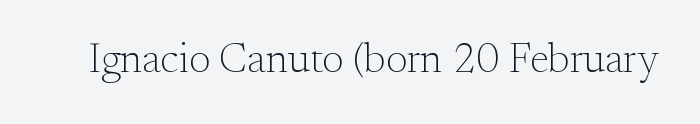
The cut favours lightness, reaching ordinary text weight at its darkest. Standard letterfit; no display-style spreading of the glyphs. The font's upright variant was chosen for this text. The passage shown is typed in a proportional face where columns would drift. Any mark beneath the type? The region is blank. This sample uses a serif face.
